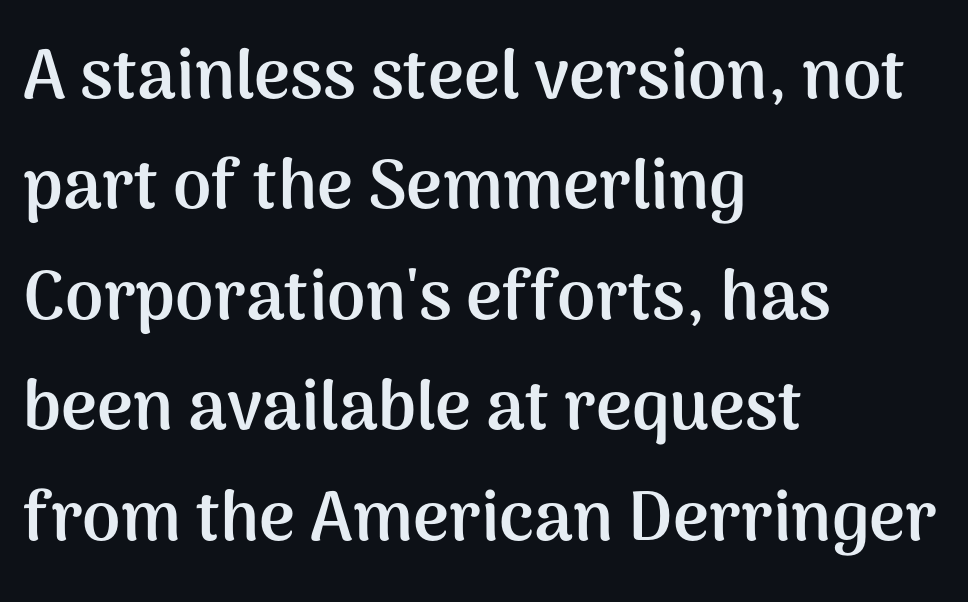
All the whitespace from short lines collects on the right. The gaps between neighbouring characters are ordinary and unremarkable. Only glyphs here, with clear space below each row. Rendered with straight, roman letterforms. The line-height multiplier appears to be the usual default.
